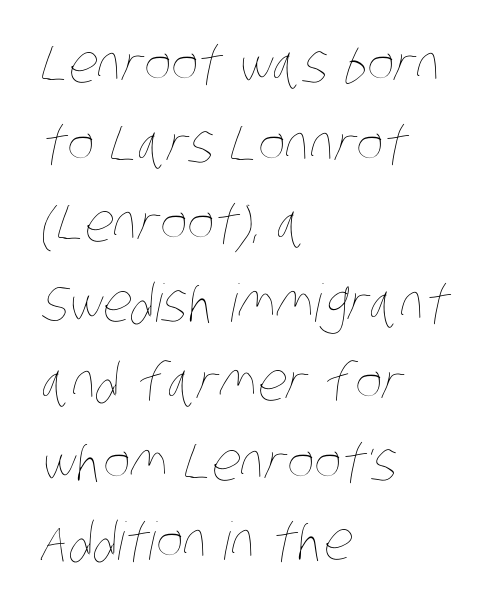
The leading is moderate, giving the passage an even texture. Stroke thickness stays within the range of a standard reading face or lighter. Looks like regular typesetting: each glyph gets only the width it needs. Short note: letters normally spaced.
